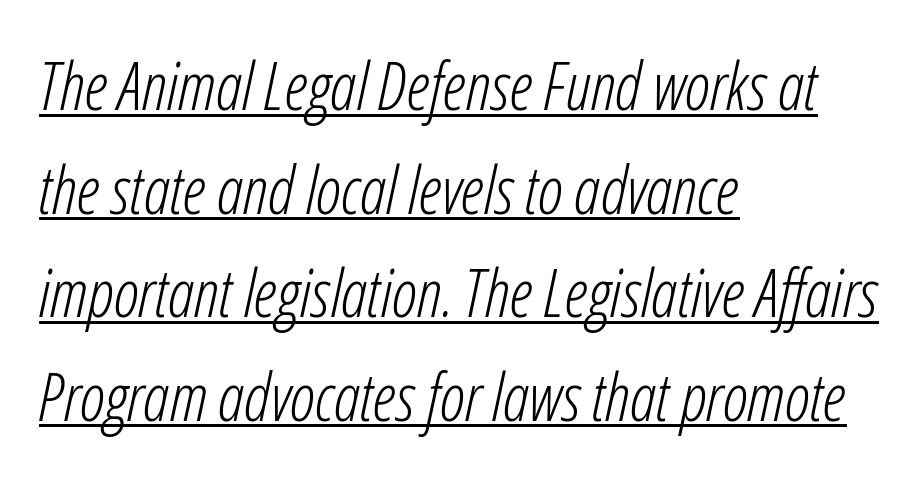
Each stroke keeps to a modest, everyday thickness or less. Each new line begins a customary step beneath the previous one. Layout note: lines flush left. The specimen reads as italic at a glance. The rendering uses natural spacing where letterforms have individual widths. Is the letter spacing exaggerated? No — it looks like the ordinary default.
